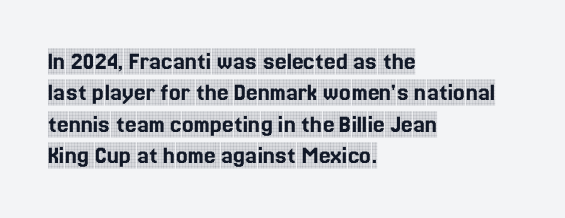
The image shows 26 px text type, upright; set left-aligned, line spacing 1.21x, normal letter spacing, not underlined.
